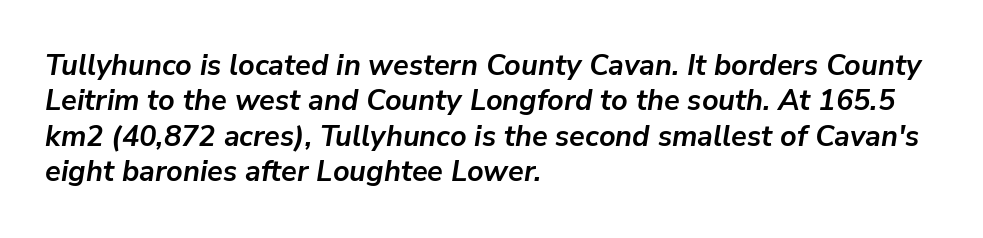
Q: Is the text bold? A: Yes.
Q: Is the text italic (slanted)? A: Yes, it leans right by about 9 degrees.
Q: Is the text underlined? A: No.
Q: How is the paragraph aligned? A: Left-aligned.
Q: Is the spacing between letters normal or unusually wide? A: Normal.
Q: Width (condensed, normal, or wide)? A: Normal.
Q: Stroke contrast? A: Low.
Q: x-height? A: Medium.
Q: Monospaced? A: No.
